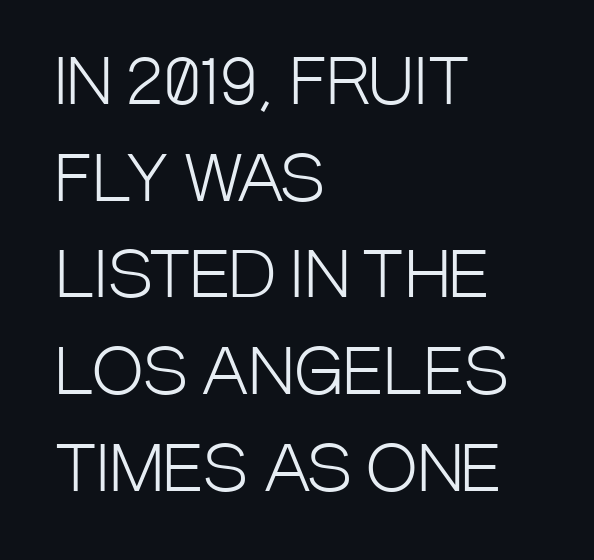
The image shows 62 px light, condensed sans-serif type, upright; set left-aligned, normal line spacing (1.56x), normal letter spacing, not underlined; low stroke contrast and a large x-height.
